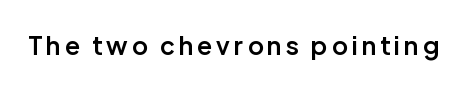
The image shows 25 px text type, upright; set not underlined.
